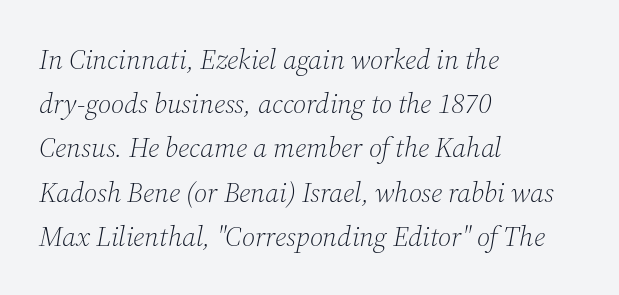
Q: Is the text bold? A: No.
Q: Is the text italic (slanted)? A: Yes, it leans right by about 12 degrees.
Q: Is the typeface a serif or a sans-serif typeface? A: Serif.
Q: Is the text underlined? A: No.
Q: How is the paragraph aligned? A: Left-aligned.
Q: Is the spacing between letters normal or unusually wide? A: Normal.
Q: Is the spacing between lines tight, normal or loose? A: Normal.
Q: Width (condensed, normal, or wide)? A: Normal.
Q: Stroke contrast? A: Medium.
Q: x-height? A: Medium.
Q: Monospaced? A: No.
